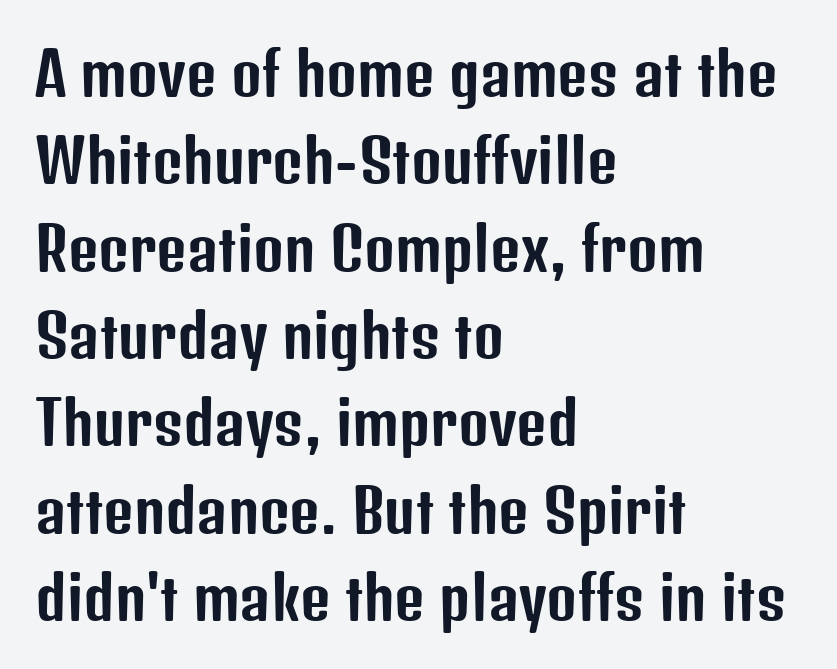
{"serif": "no", "italic": "no", "width": "condensed", "stroke_contrast": "low", "x_height": "medium", "monospaced": "no", "underline": "no", "align": "left", "line_spacing": "normal", "line_spacing_ratio": 1.48, "letter_spacing": "normal", "letter_spacing_em": 0.0, "glyph_px": 59}
